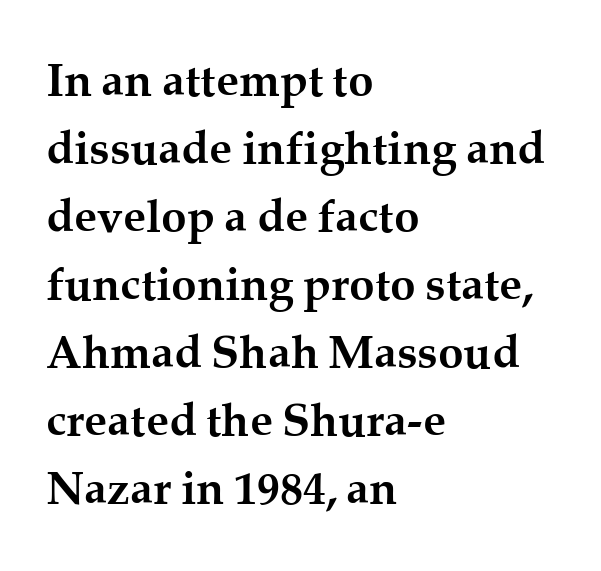
Looks like regular typesetting: each glyph gets only the width it needs. Compared with typical body copy, the letter spacing here is the same. No italicization has been applied; the sample stays upright. A normal amount of white space separates one row of letters from the next. Serif or sans? Serif — the stroke terminals have little feet. Reading down the block, your eye returns to a fixed left position each line.
